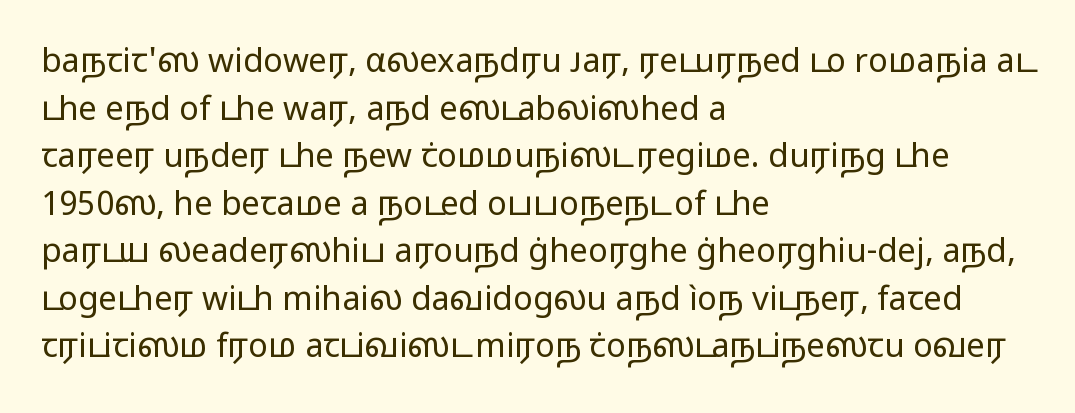
Summary of vertical rhythm: regular, with standard interline spacing. Nothing unusual about the tracking: characters are spaced as the font intends. No italicization has been applied; the sample stays upright. Heft: none added — not bold. The words here are not underlined. Grotesque or geometric, the face here clearly has no serifs.
